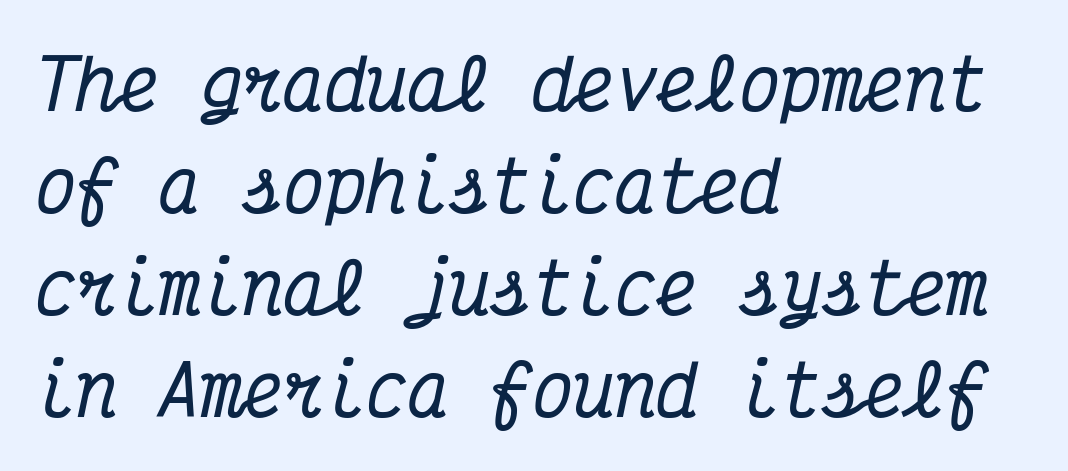
Q: Is the text italic (slanted)? A: Yes, it leans right by about 12 degrees.
Q: Is the typeface a serif or a sans-serif typeface? A: Serif.
Q: Is the text underlined? A: No.
Q: How is the paragraph aligned? A: Left-aligned.
Q: Is the spacing between letters normal or unusually wide? A: Normal.
Q: Is the spacing between lines tight, normal or loose? A: Normal.
Q: Width (condensed, normal, or wide)? A: Condensed.
Q: Stroke contrast? A: Medium.
Q: x-height? A: Medium.
Q: Monospaced? A: Yes.
